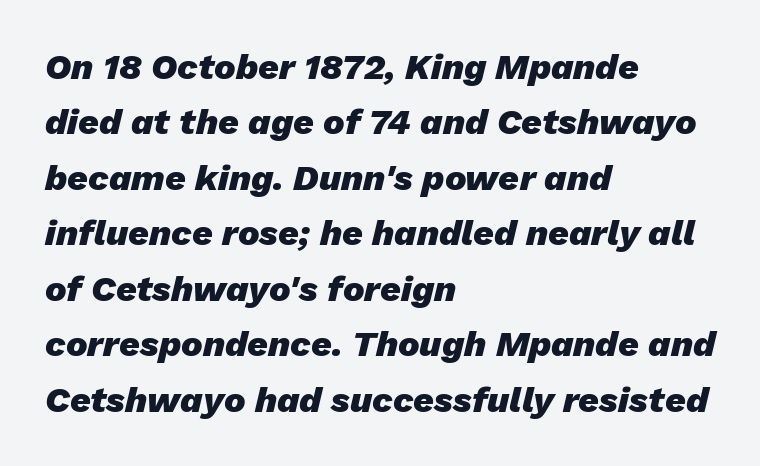
Q: Is the text bold? A: Yes.
Q: Is the text italic (slanted)? A: Yes, it leans right by about 13 degrees.
Q: Is the text underlined? A: No.
Q: How is the paragraph aligned? A: Left-aligned.
Q: Is the spacing between letters normal or unusually wide? A: Normal.
Q: Is the spacing between lines tight, normal or loose? A: Normal.
Q: Width (condensed, normal, or wide)? A: Normal.
Q: Stroke contrast? A: Low.
Q: x-height? A: Medium.
Q: Monospaced? A: No.
